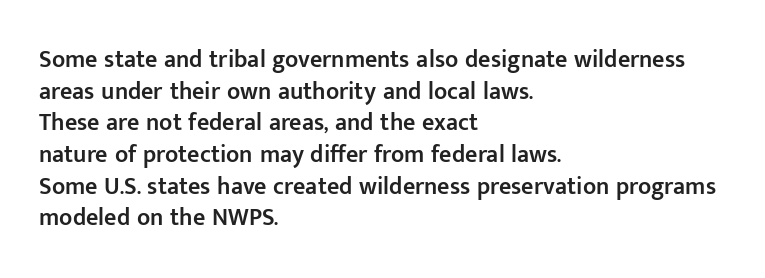
Slightly chunky letters — semibold, I'd say, not full bold. Letter spacing: default. The string is rendered with underlining switched off. Does the leading feel generous? No, just average. These lines are set flush left with a ragged right edge. The letters stand upright; this is a roman face.
